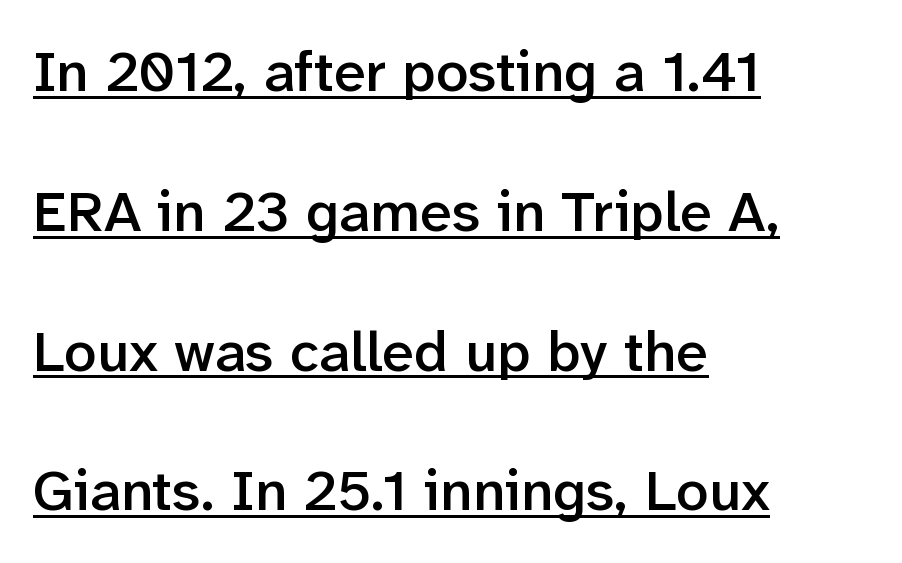
Q: Is the text bold? A: Semi-bold.
Q: Is the text italic (slanted)? A: No, it is upright.
Q: Is the typeface a serif or a sans-serif typeface? A: Sans-serif.
Q: Is the text underlined? A: Yes.
Q: How is the paragraph aligned? A: Left-aligned.
Q: Is the spacing between letters normal or unusually wide? A: Normal.
Q: Is the spacing between lines tight, normal or loose? A: Loose.
Q: Width (condensed, normal, or wide)? A: Normal.
Q: Stroke contrast? A: Low.
Q: x-height? A: Medium.
Q: Monospaced? A: No.
